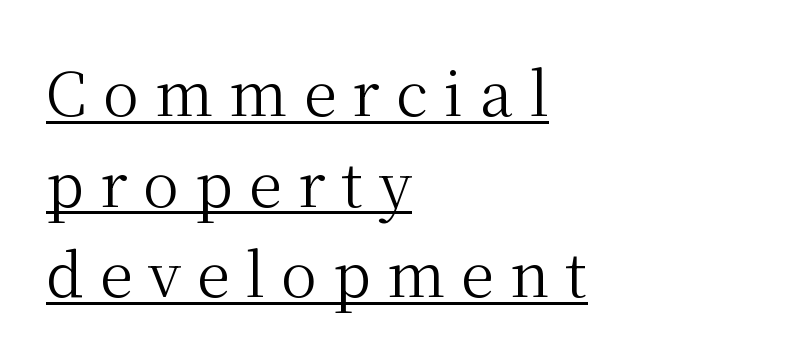
Emphasis is given by a line drawn under the lettering. Character widths vary here, with narrow letters taking less room than wide ones. The weight would be labelled regular, book, light, or lighter still. Posture: straight, roman, zero tilt. Typeset ragged right — the left edge is the straight one.
